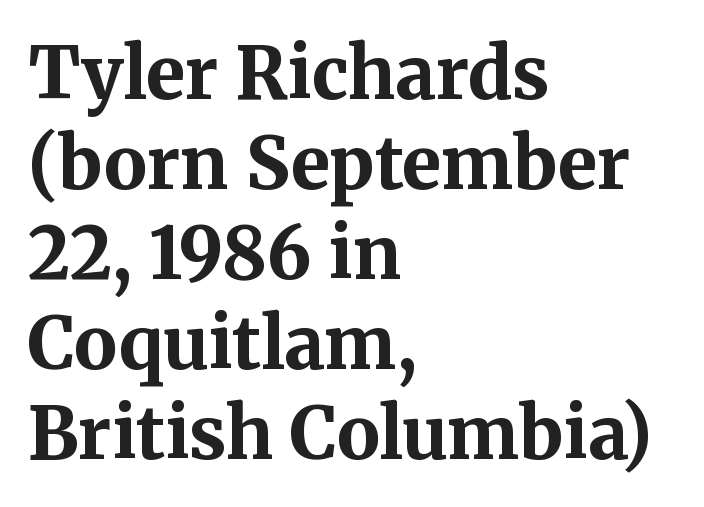
The image shows 72 px bold serif type, upright; set left-aligned, normal line spacing (1.25x), normal letter spacing, not underlined; medium stroke contrast and a medium x-height.
